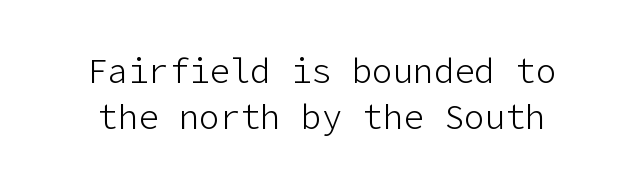
{"serif": "no", "italic": "no", "bold": "no", "weight": "light", "width": "normal", "stroke_contrast": "low", "x_height": "medium", "underline": "no", "line_spacing": "normal", "line_spacing_ratio": 1.34, "letter_spacing": "normal", "letter_spacing_em": 0.0, "glyph_px": 34}
